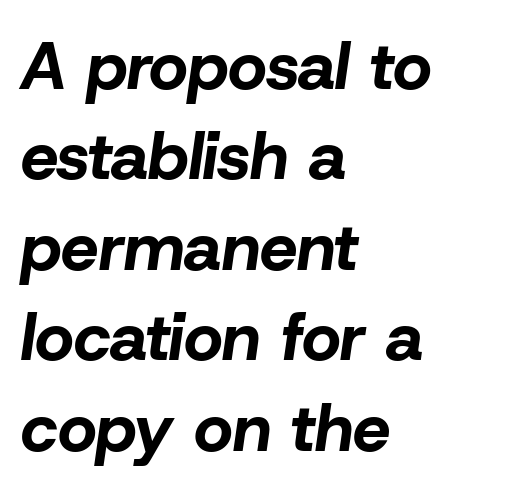
Q: Is the text bold? A: Yes.
Q: Is the text italic (slanted)? A: Yes, it leans right by about 8 degrees.
Q: Is the text underlined? A: No.
Q: How is the paragraph aligned? A: Left-aligned.
Q: Is the spacing between letters normal or unusually wide? A: Normal.
Q: Is the spacing between lines tight, normal or loose? A: Normal.
Q: Width (condensed, normal, or wide)? A: Normal.
Q: Stroke contrast? A: Low.
Q: x-height? A: Medium.
Q: Monospaced? A: No.
